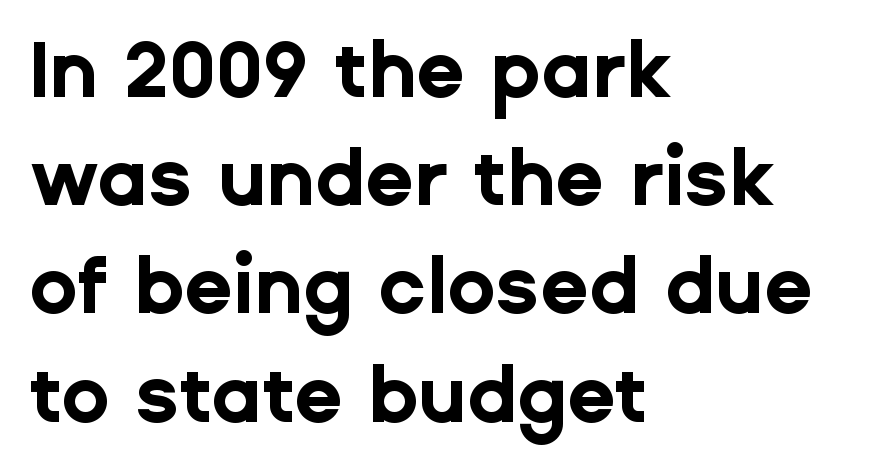
{"serif": "no", "italic": "no", "bold": "yes", "weight": "bold", "width": "normal", "stroke_contrast": "low", "x_height": "medium", "monospaced": "no", "underline": "no", "align": "left", "line_spacing": "normal", "line_spacing_ratio": 1.37, "letter_spacing": "normal", "letter_spacing_em": 0.0, "glyph_px": 79}
